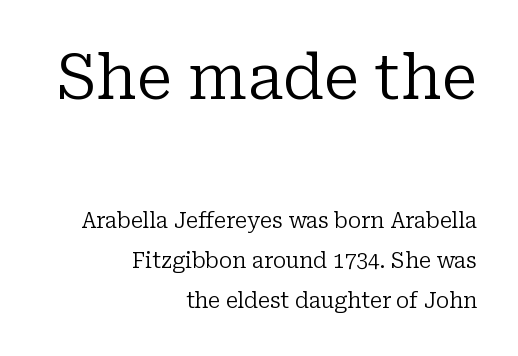
{"serif": "yes", "italic": "no", "bold": "no", "weight": "regular", "width": "normal", "stroke_contrast": "low", "x_height": "medium", "monospaced": "no", "underline": "no", "align": "right", "line_spacing": "loose", "line_spacing_ratio": 1.9, "letter_spacing": "normal", "letter_spacing_em": 0.0, "larger_block": "first", "size_ratio": 2.95, "glyph_px": 62}
